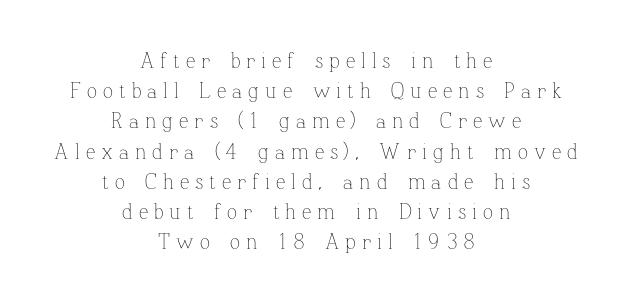
Quick note: underline off. Caption: expanded tracking, letters set apart. This sample keeps an unexceptional amount of space between lines. Tall strokes in this sample are plumb rather than angled. The whitespace from short lines is split evenly between both sides.
